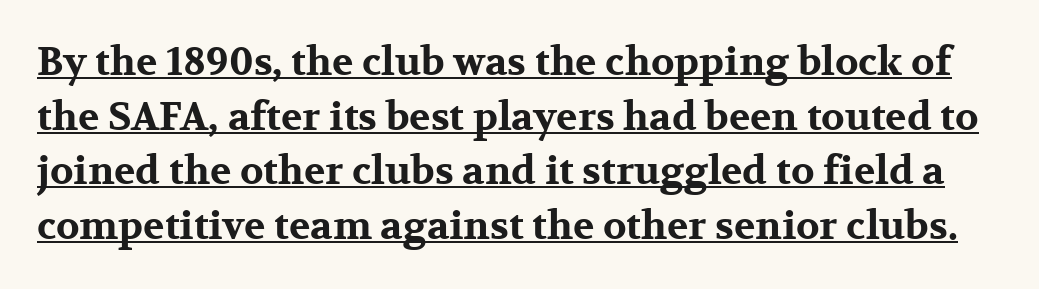
The image shows 39 px bold, wide serif type, upright; set normal line spacing (1.4x), normal letter spacing, underlined; medium stroke contrast and a medium x-height.
